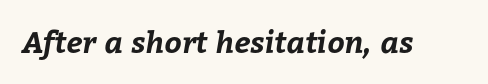
The image shows 30 px bold type; set normal letter spacing, not underlined; low stroke contrast and a medium x-height.
